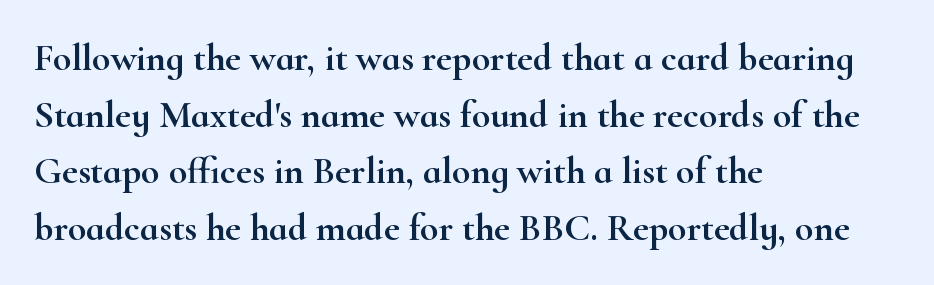
Between one letter and the next there's only the usual sliver of space. The letters advance in unequal steps, a hallmark of proportional type. The specimen reads as upright at a glance. The strip under each line holds only bare page. Quick note: interline space is typical. The designer went with a serif here, giving each stem small feet.
